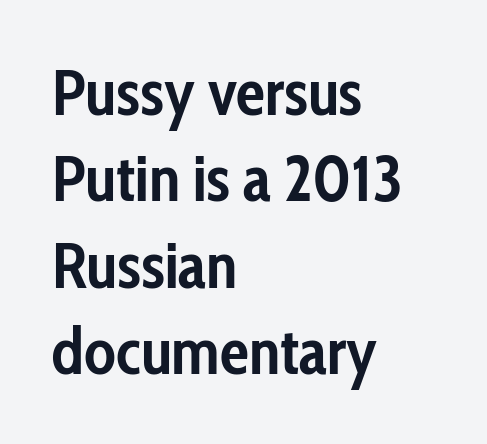
{"serif": "no", "italic": "no", "bold": "yes", "weight": "semibold", "width": "condensed", "stroke_contrast": "low", "x_height": "medium", "monospaced": "no", "underline": "no", "align": "left", "line_spacing": "normal", "line_spacing_ratio": 1.33, "letter_spacing": "normal", "letter_spacing_em": 0.0, "glyph_px": 65}
